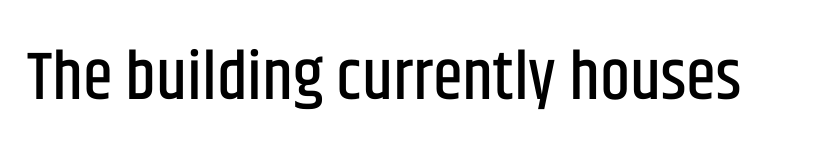
Quick note: not italic, upright. Each row of text sits above clean, open space. Glyph-to-glyph distance matches everyday printed text. These lines are rendered in a variable-pitch font.
